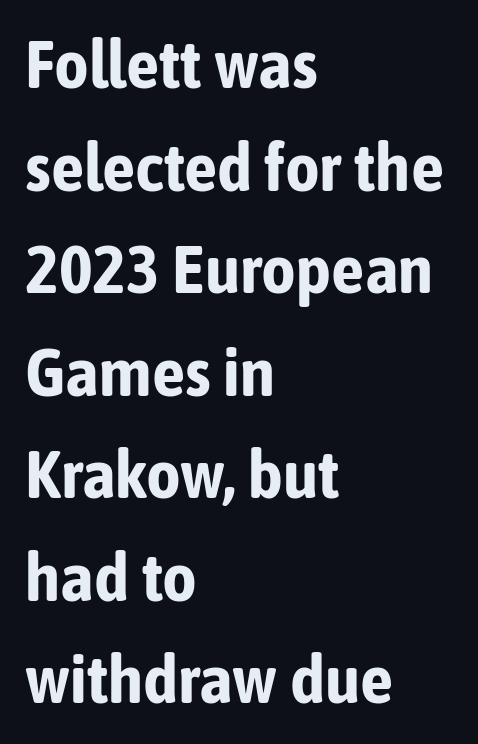
{"serif": "no", "italic": "no", "bold": "yes", "weight": "bold", "width": "condensed", "stroke_contrast": "low", "x_height": "medium", "monospaced": "no", "underline": "no", "align": "left", "line_spacing": "normal", "line_spacing_ratio": 1.53, "letter_spacing": "normal", "letter_spacing_em": 0.0, "glyph_px": 67}
